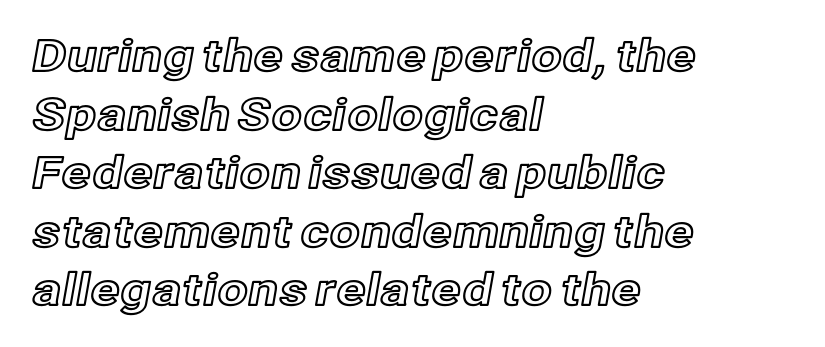
{"width": "normal", "x_height": "medium", "monospaced": "no", "underline": "no", "align": "left", "line_spacing": "normal", "line_spacing_ratio": 1.33, "letter_spacing": "normal", "letter_spacing_em": 0.0, "glyph_px": 44}
